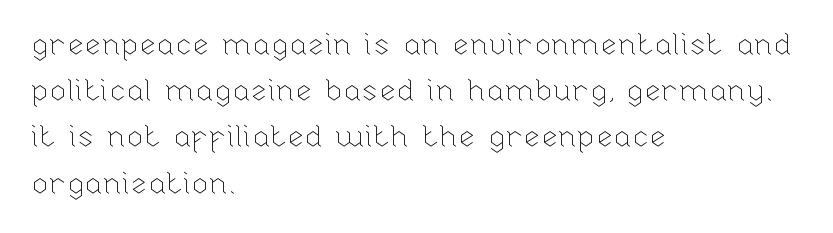
Vertical spacing — default. Observe the ordinary spacing: letters are neighbours, not strangers. Caption: multi-line text, flush left, ragged right. Proportional: the letters do not fall into vertical columns.
